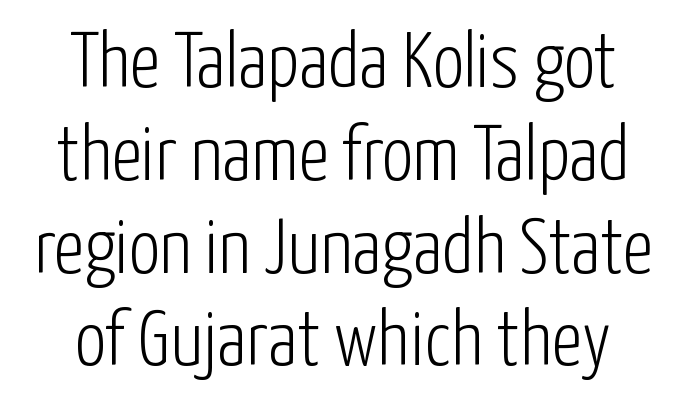
The image shows 78 px light, condensed sans-serif type, upright; set line spacing 1.19x, normal letter spacing, not underlined; low stroke contrast and a medium x-height.
